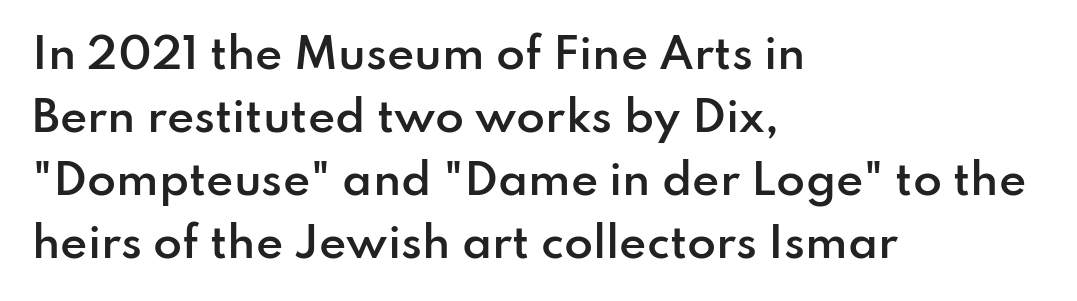
The image shows 42 px semibold sans-serif type, upright; set left-aligned, normal line spacing (1.5x), normal letter spacing, not underlined; low stroke contrast and a small x-height.
